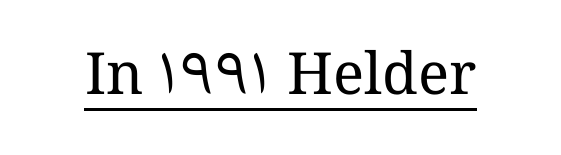
Is this a fixed-width face? No — the glyphs have proportional, varying widths. Observe the ordinary spacing: letters are neighbours, not strangers. Style check: upright. Letters have the restrained weight of plain body copy at most.
